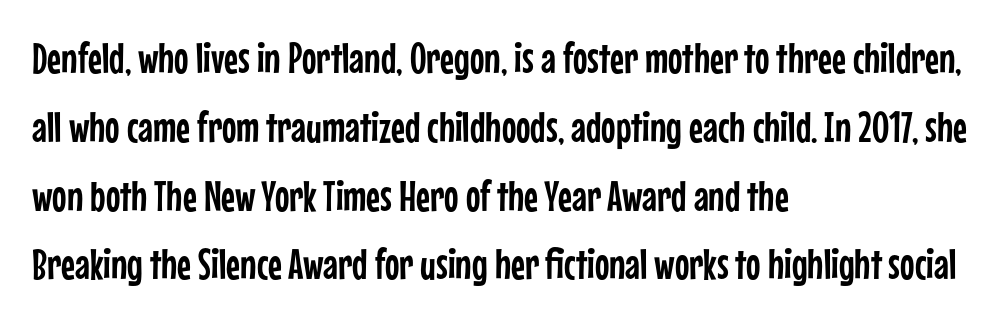
{"serif": "no", "italic": "no", "width": "condensed", "stroke_contrast": "low", "x_height": "medium", "monospaced": "no", "underline": "no", "align": "left", "line_spacing": "normal", "line_spacing_ratio": 1.6, "letter_spacing": "normal", "letter_spacing_em": 0.0, "glyph_px": 43}
